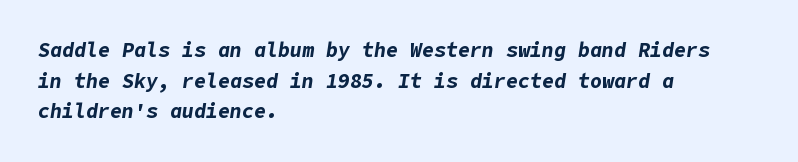
What's the leading like? Ordinary, nothing unusual. The area under the type is left untouched. Is the letter spacing exaggerated? No — it looks like the ordinary default. The text carries the slant typical of an italic or oblique font. Strokes here are thick enough to call this a true bold. Where is the straight margin? On the left.
